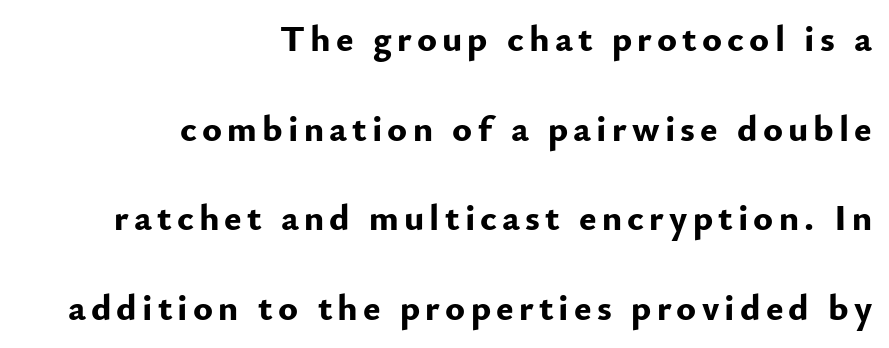
Q: Is the text bold? A: Yes.
Q: Is the text italic (slanted)? A: No, it is upright.
Q: Is the typeface a serif or a sans-serif typeface? A: Sans-serif.
Q: Is the text underlined? A: No.
Q: How is the paragraph aligned? A: Right-aligned.
Q: Is the spacing between lines tight, normal or loose? A: Loose.
Q: Width (condensed, normal, or wide)? A: Normal.
Q: Stroke contrast? A: Low.
Q: x-height? A: Small.
Q: Monospaced? A: No.
